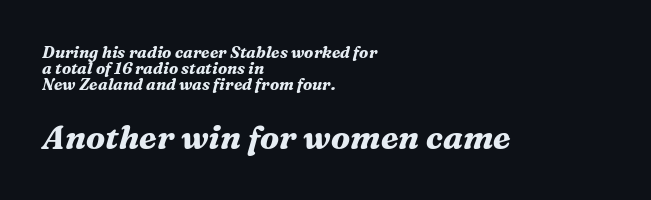
Q: Is the text bold? A: Yes.
Q: Is the text italic (slanted)? A: Yes, it leans right by about 16 degrees.
Q: Is the typeface a serif or a sans-serif typeface? A: Serif.
Q: Is the text underlined? A: No.
Q: How is the paragraph aligned? A: Left-aligned.
Q: Is the spacing between letters normal or unusually wide? A: Normal.
Q: Is the spacing between lines tight, normal or loose? A: Tight.
Q: Which block of text is set in a larger size, the first (top) or the second (bottom)? A: The second (bottom) one.
Q: Width (condensed, normal, or wide)? A: Normal.
Q: Stroke contrast? A: Medium.
Q: x-height? A: Medium.
Q: Monospaced? A: No.
